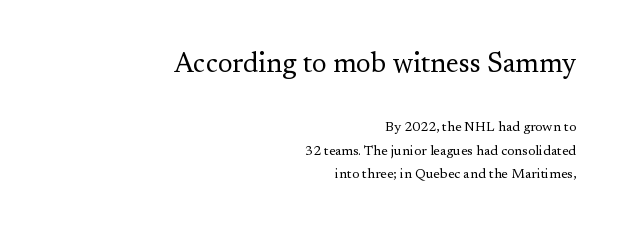
The image shows 28 px regular-weight serif type, upright; set right-aligned, normal line spacing (1.68x), normal letter spacing, not underlined; the first (top) block is 2.0x larger; medium stroke contrast and a small x-height.
